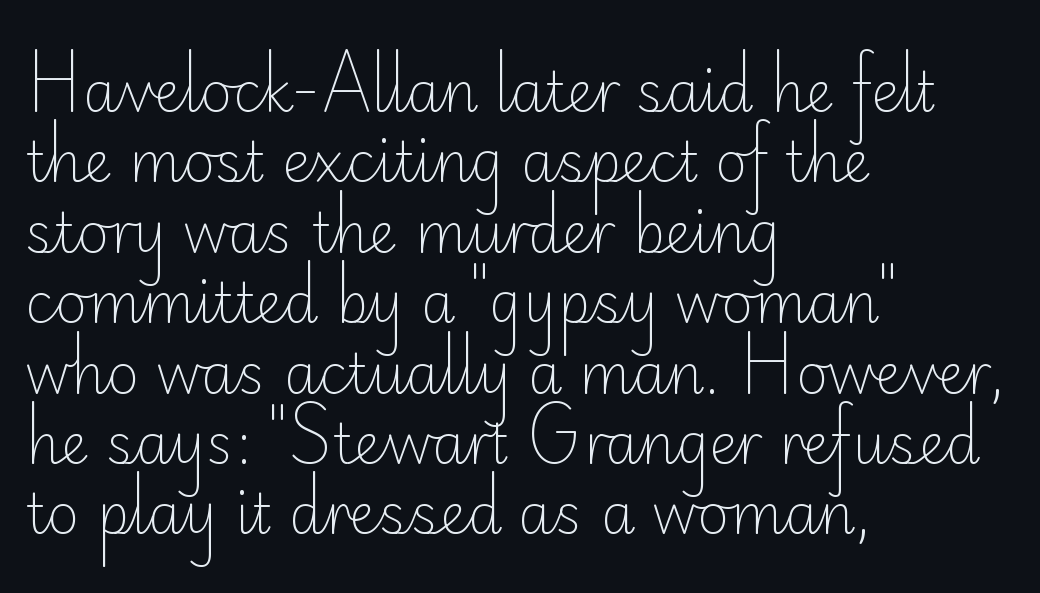
The image shows 55 px light sans-serif type, upright; set left-aligned, normal line spacing (1.28x), normal letter spacing, not underlined; low stroke contrast and a small x-height.
